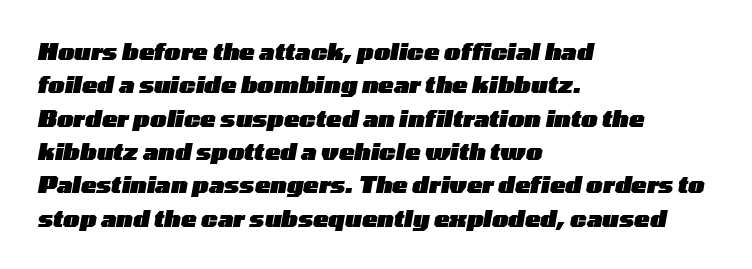
Q: Is the text bold? A: Yes.
Q: Is the text italic (slanted)? A: Yes, it leans right by about 10 degrees.
Q: Is the text underlined? A: No.
Q: How is the paragraph aligned? A: Left-aligned.
Q: Is the spacing between letters normal or unusually wide? A: Normal.
Q: Is the spacing between lines tight, normal or loose? A: Normal.
